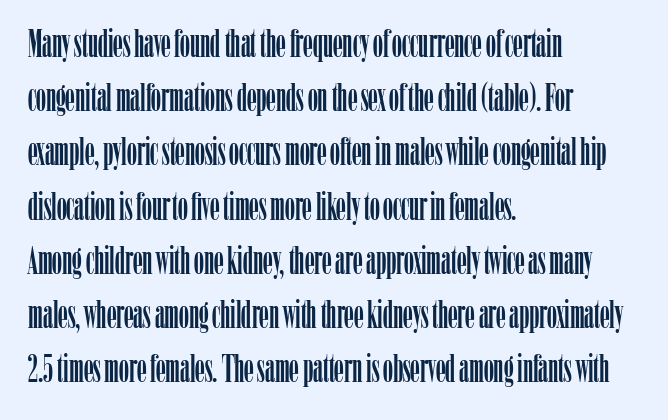
Is this a fixed-width face? No — the glyphs have proportional, varying widths. Each new line begins a customary step beneath the previous one. The words here are not underlined. It's the straight-up-and-down kind of type.
